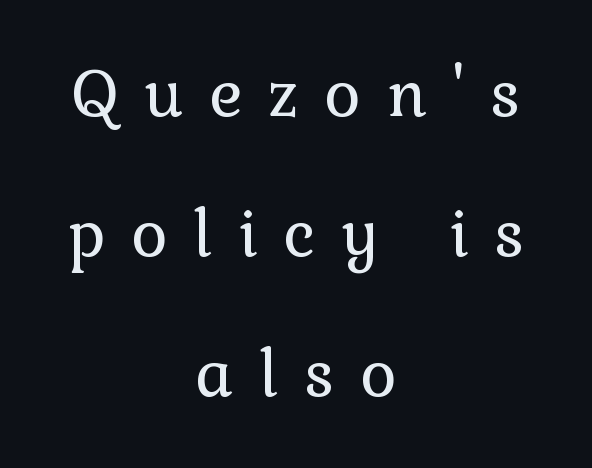
The image shows 63 px regular-weight serif type, upright; set centered, loose line spacing (2.22x), unusually wide letter spacing (+0.41 em), not underlined; low stroke contrast and a medium x-height.
